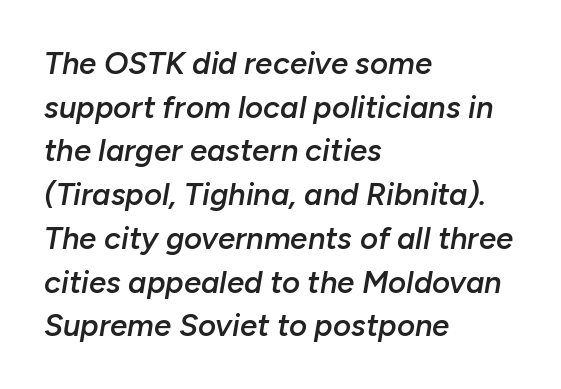
Evenly set lines give the paragraph a standard silhouette. Glance below the letters and you will spot only blank space. Observe the lean: these are italic letterforms. Stems and bowls a touch heavier than normal — semibold. The passage shown is typed in a proportional face where columns would drift. Caption: standard tracking, unaltered.
